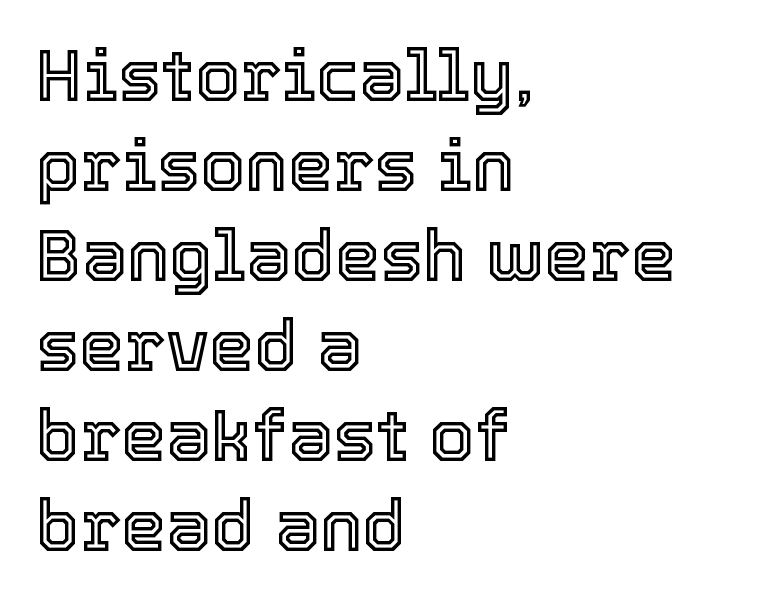
{"italic": "no", "width": "normal", "x_height": "medium", "monospaced": "no", "underline": "no", "align": "left", "line_spacing": "normal", "line_spacing_ratio": 1.25, "letter_spacing": "normal", "letter_spacing_em": 0.0, "glyph_px": 72}
